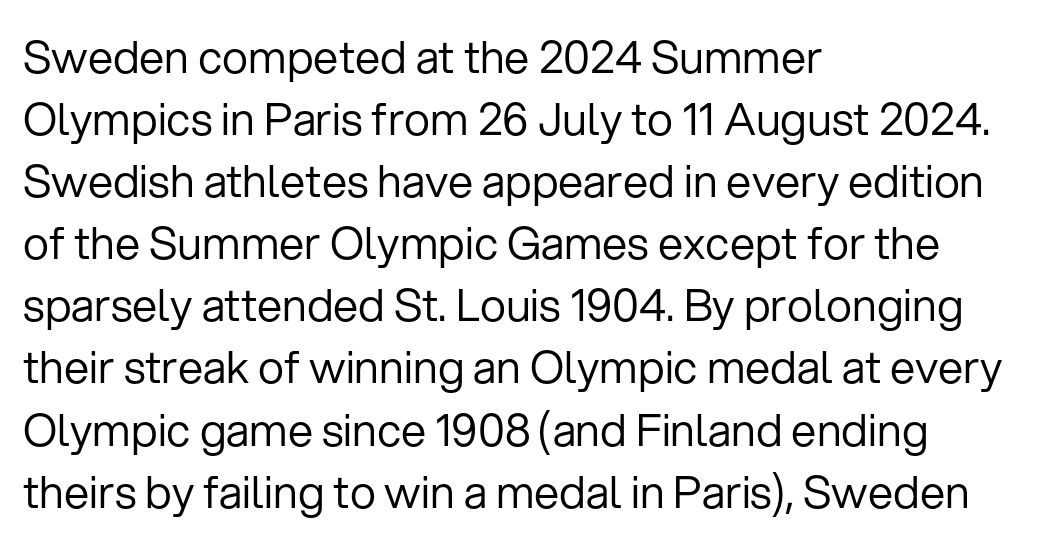
Here the designer chose a conventional face with non-uniform glyph widths. Vertical strokes here are truly vertical. Regular leading. Layout note: lines flush left. Stem width sits at or under what a default text font uses.
